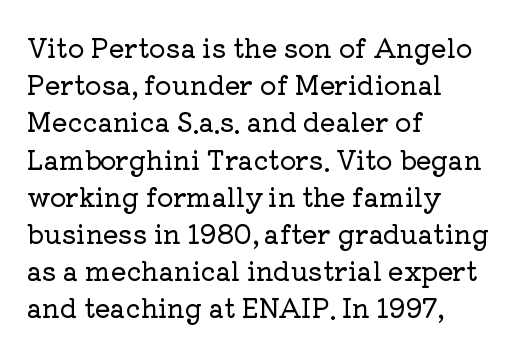
The passage is arranged the way most books set body copy — flush left. No extra tracking has been applied to these lines. You can tell it's not italic because the verticals are truly vertical. The leading is moderate, giving the passage an even texture. The specimen omits any rule beneath the text block's lines.
